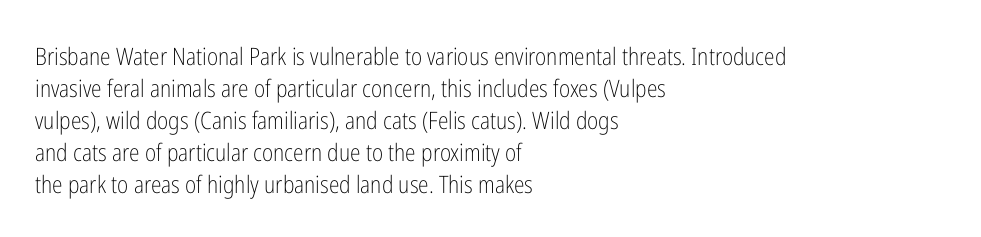
The image shows 24 px text type, upright; set left-aligned, normal line spacing (1.33x), normal letter spacing, not underlined.
